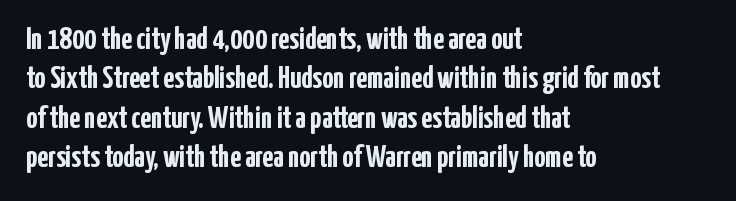
The image shows 31 px semibold, condensed sans-serif type, upright; set left-aligned, normal line spacing (1.27x), normal letter spacing, not underlined; low stroke contrast and a medium x-height.
